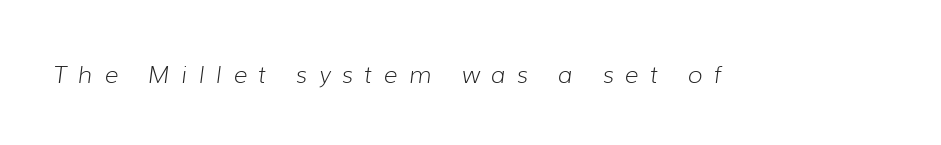
Q: Is the text bold? A: No.
Q: Is the text italic (slanted)? A: Yes, it leans right by about 7 degrees.
Q: Is the text underlined? A: No.
Q: Is the spacing between letters normal or unusually wide? A: Unusually wide.
